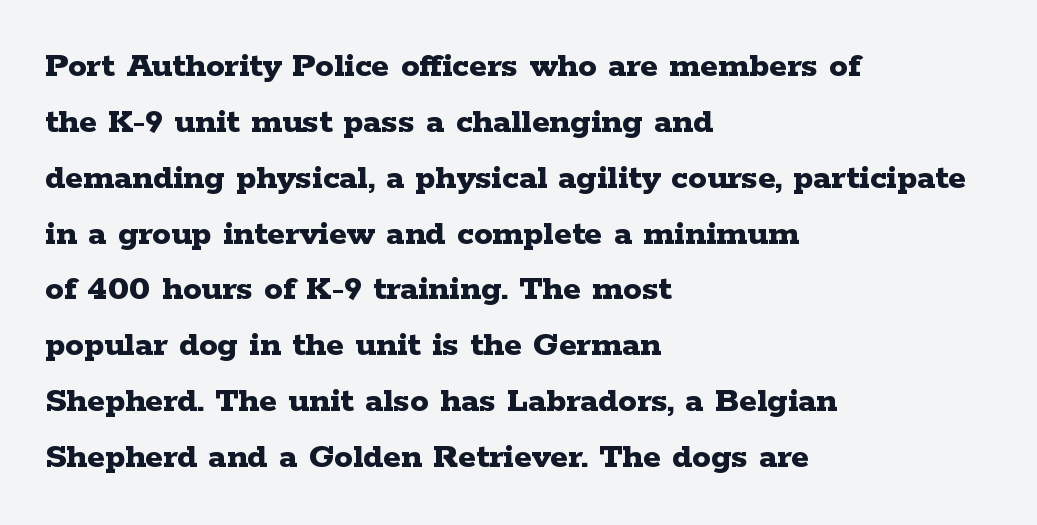
Tracking value appears to be zero — textbook default spacing. The glyphs are unaccompanied by any horizontal stroke below them. The face used here is proportionally spaced, like ordinary book or web type. Are there feet on the stems? There are — it's a serif. How heavy is the stroke? Heavy — this is a bold.
